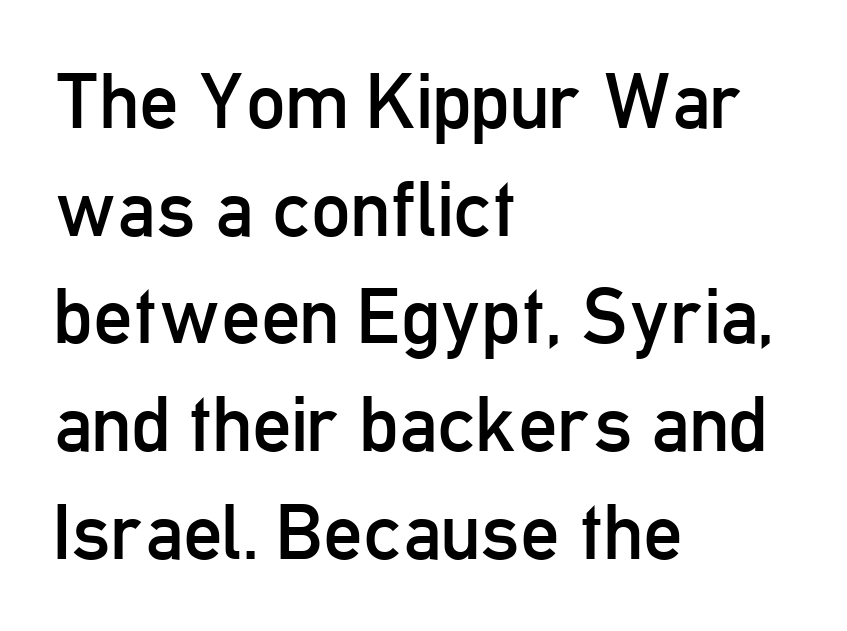
Q: Is the text bold? A: No.
Q: Is the text italic (slanted)? A: No, it is upright.
Q: Is the typeface a serif or a sans-serif typeface? A: Sans-serif.
Q: Is the text underlined? A: No.
Q: How is the paragraph aligned? A: Left-aligned.
Q: Is the spacing between letters normal or unusually wide? A: Normal.
Q: Is the spacing between lines tight, normal or loose? A: Normal.
Q: Width (condensed, normal, or wide)? A: Condensed.
Q: Stroke contrast? A: Low.
Q: x-height? A: Medium.
Q: Monospaced? A: No.
